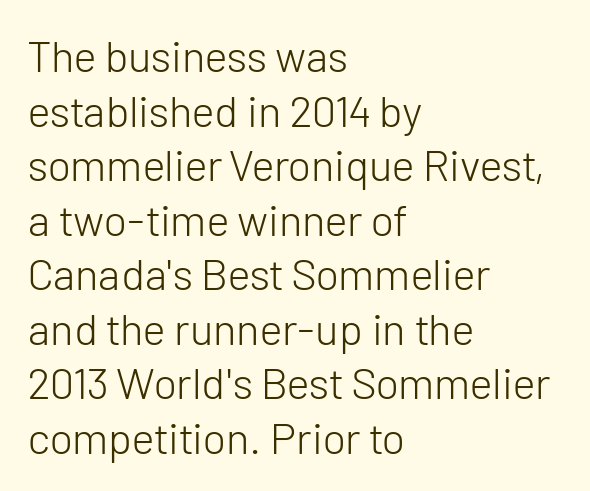
The image shows 44 px light sans-serif type, upright; set left-aligned, line spacing 1.24x, normal letter spacing, not underlined; low stroke contrast and a medium x-height.
